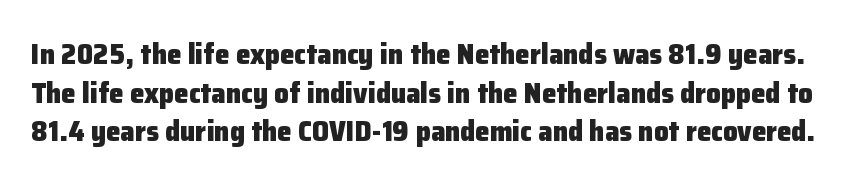
Q: Is the text bold? A: Yes.
Q: Is the text italic (slanted)? A: No, it is upright.
Q: Is the typeface a serif or a sans-serif typeface? A: Sans-serif.
Q: Is the text underlined? A: No.
Q: Is the spacing between letters normal or unusually wide? A: Normal.
Q: Is the spacing between lines tight, normal or loose? A: Normal.
Q: Width (condensed, normal, or wide)? A: Normal.
Q: Stroke contrast? A: Low.
Q: x-height? A: Medium.
Q: Monospaced? A: No.
